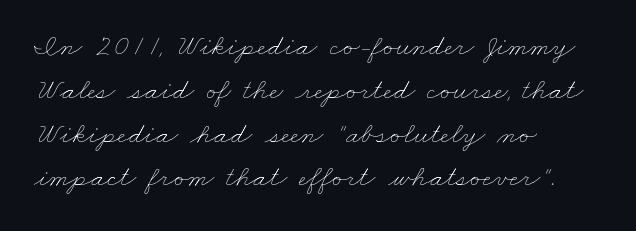
Q: Is the text bold? A: No.
Q: Is the text underlined? A: No.
Q: How is the paragraph aligned? A: Left-aligned.
Q: Is the spacing between letters normal or unusually wide? A: Normal.
Q: Is the spacing between lines tight, normal or loose? A: Normal.
Q: Width (condensed, normal, or wide)? A: Wide.
Q: Stroke contrast? A: Low.
Q: x-height? A: Small.
Q: Monospaced? A: No.
